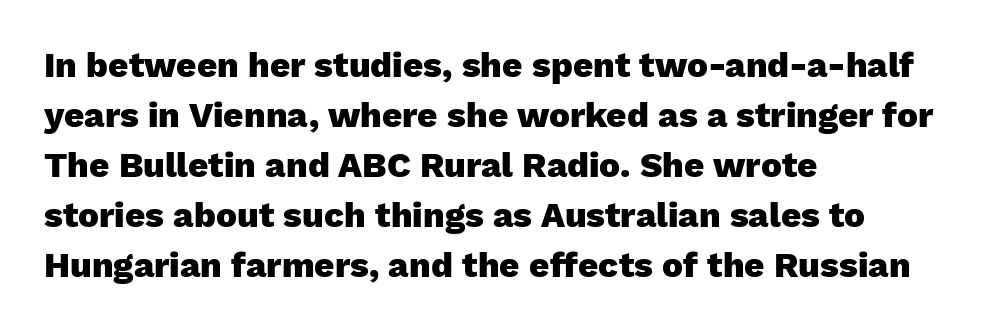
The image shows 35 px heavy sans-serif type, upright; set left-aligned, normal line spacing (1.43x), normal letter spacing, not underlined; low stroke contrast and a medium x-height.
